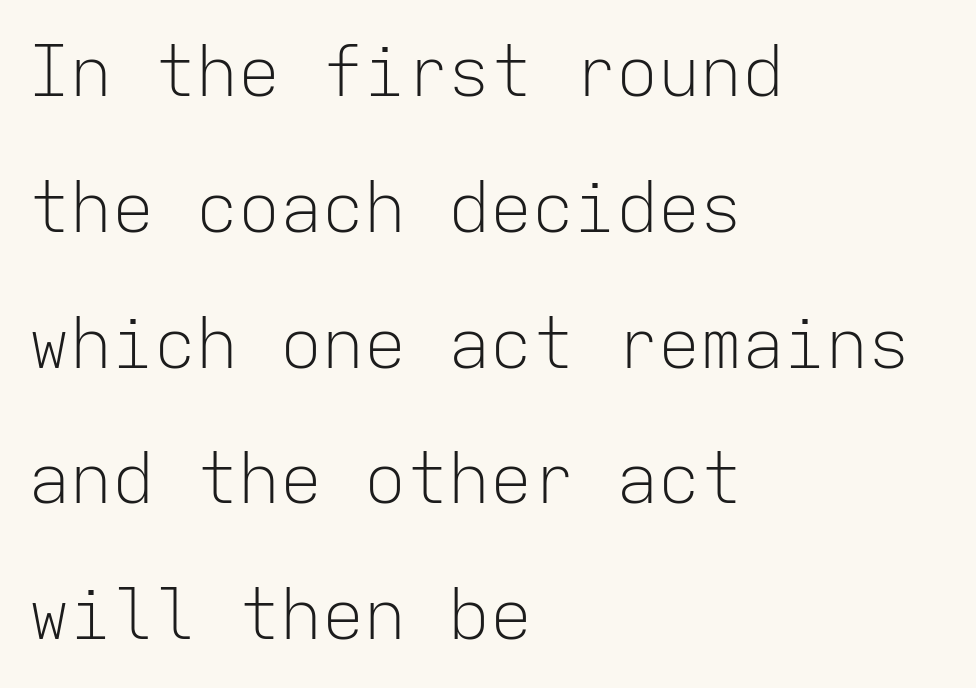
The image shows 70 px light sans-serif type, upright, monospaced; set left-aligned, loose line spacing (1.94x), normal letter spacing, not underlined; low stroke contrast and a medium x-height.
